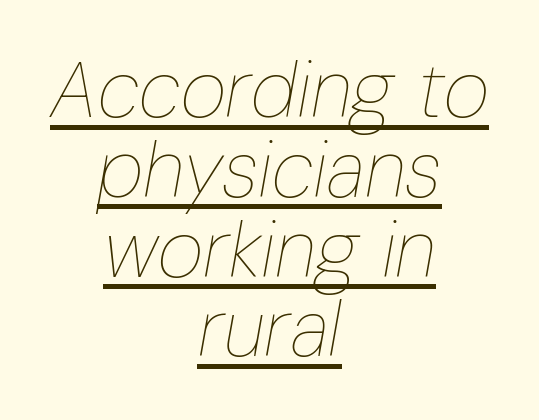
{"italic": "yes", "lean": "right", "slant_degrees": 10, "bold": "no", "weight": "thin", "width": "condensed", "stroke_contrast": "low", "x_height": "medium", "monospaced": "no", "underline": "yes", "align": "center", "line_spacing": "tight", "line_spacing_ratio": 1.01, "letter_spacing": "normal", "letter_spacing_em": 0.0, "glyph_px": 79}
